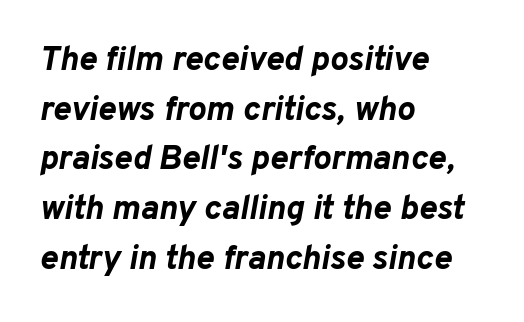
Weight check: bold — yes, fully. Nobody touched the tracking dial on this one. These lines were composed using italics. The glyphs are unaccompanied by any horizontal stroke below them. Looks like regular typesetting: each glyph gets only the width it needs.
